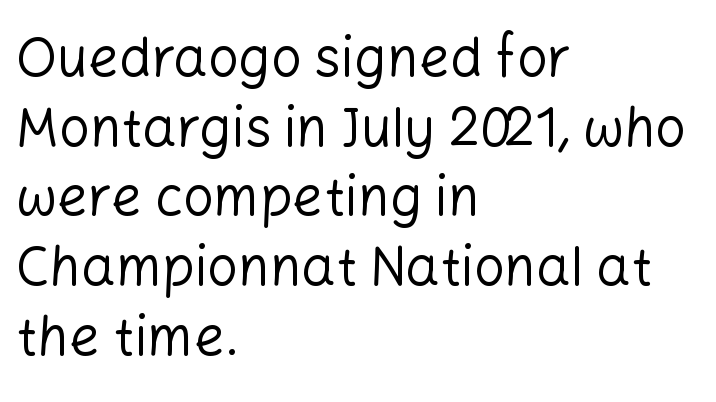
Q: Is the text bold? A: No.
Q: Is the text italic (slanted)? A: No, it is upright.
Q: Is the typeface a serif or a sans-serif typeface? A: Sans-serif.
Q: Is the text underlined? A: No.
Q: How is the paragraph aligned? A: Left-aligned.
Q: Is the spacing between letters normal or unusually wide? A: Normal.
Q: Is the spacing between lines tight, normal or loose? A: Normal.
Q: Width (condensed, normal, or wide)? A: Normal.
Q: Stroke contrast? A: Low.
Q: x-height? A: Medium.
Q: Monospaced? A: No.
